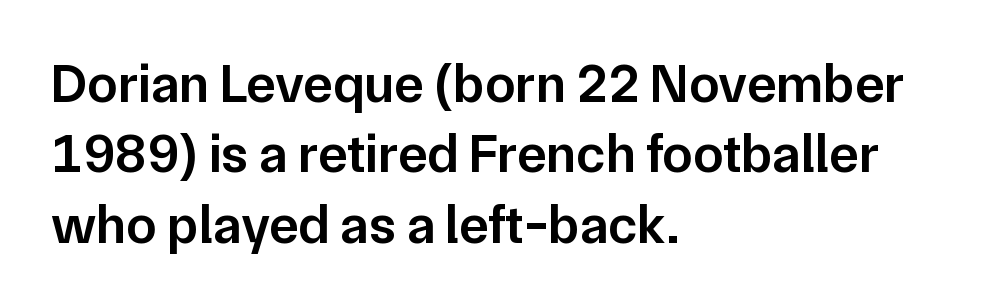
How heavy is the stroke? Medium-heavy — a semibold, shy of bold. Does the leading feel generous? No, just average. A typesetter would mark this as roman, not italic. The letters sit at their default tracking, neither squeezed nor spread. The letters advance in unequal steps, a hallmark of proportional type.
